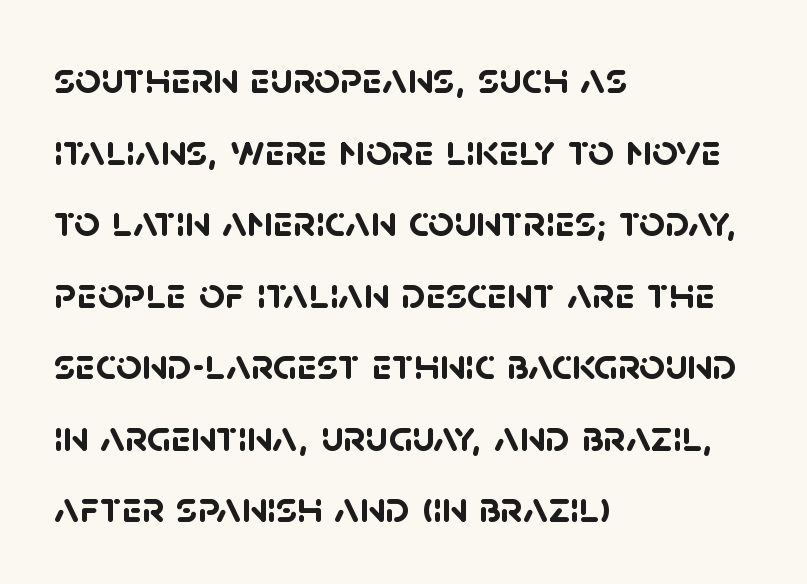
The image shows 45 px semibold sans-serif type; set left-aligned, normal line spacing (1.59x), normal letter spacing, not underlined; low stroke contrast and a large x-height.
